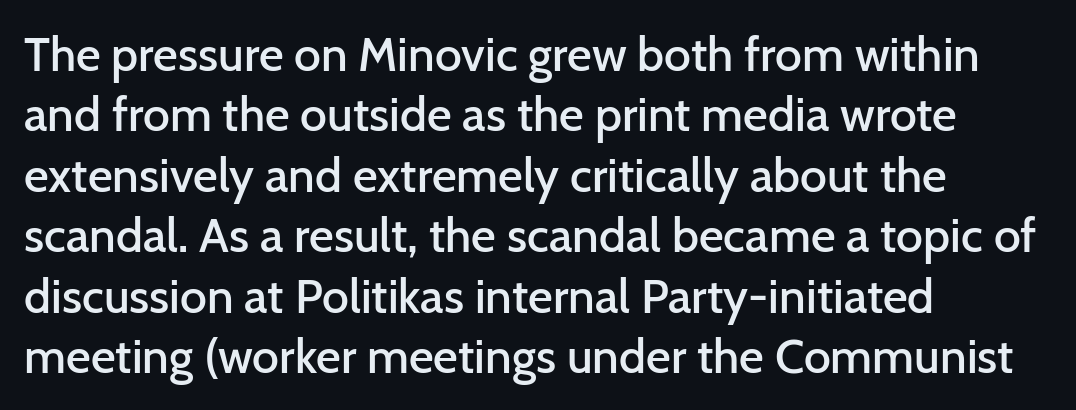
The image shows 48 px semibold sans-serif type, upright; set left-aligned, normal line spacing (1.26x), normal letter spacing, not underlined; low stroke contrast and a medium x-height.
